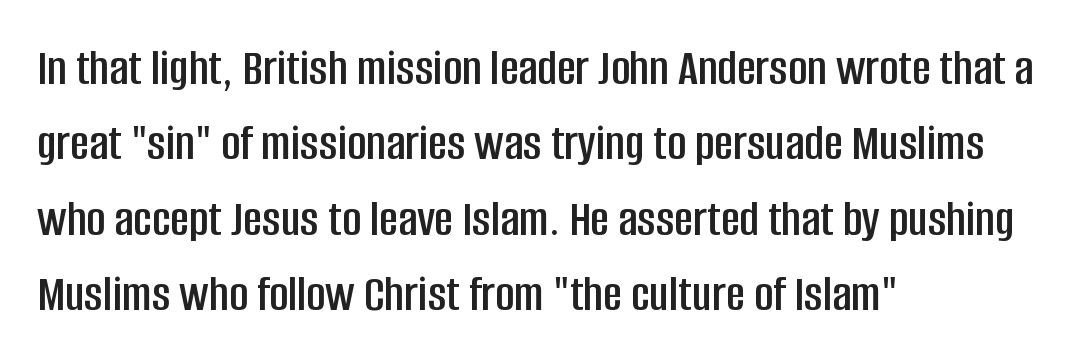
{"serif": "no", "italic": "no", "width": "condensed", "stroke_contrast": "low", "x_height": "large", "monospaced": "no", "underline": "no", "align": "left", "line_spacing": "normal", "line_spacing_ratio": 1.45, "letter_spacing": "normal", "letter_spacing_em": 0.0, "glyph_px": 52}
